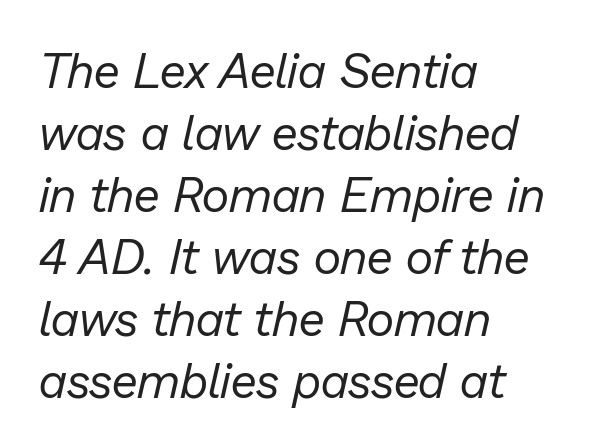
Here the designer chose a conventional face with non-uniform glyph widths. This is oblique type, the kind used for emphasis or titles. Is the letter spacing exaggerated? No — it looks like the ordinary default. Is there much room between lines? A standard amount, neither cramped nor airy. Every row of glyphs begins at an identical x-position on the left. Counters stay open thanks to moderate or lighter strokes.
